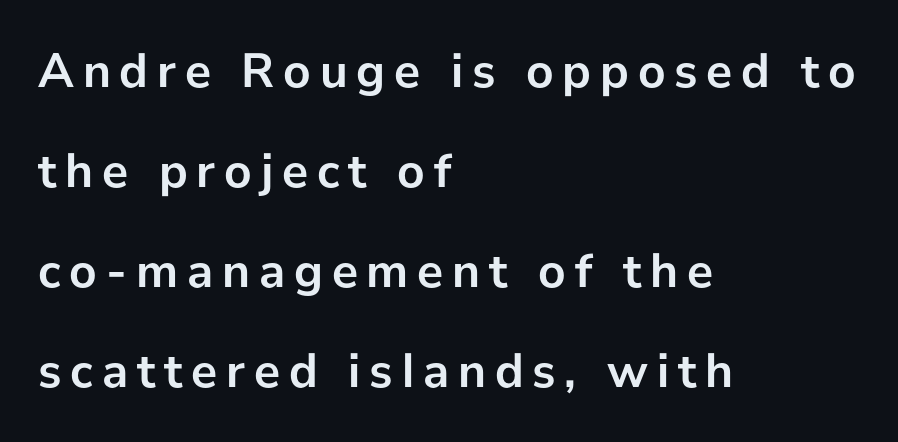
The image shows 49 px semibold sans-serif type, upright; set left-aligned, loose line spacing (2.04x), not underlined; low stroke contrast and a medium x-height.
